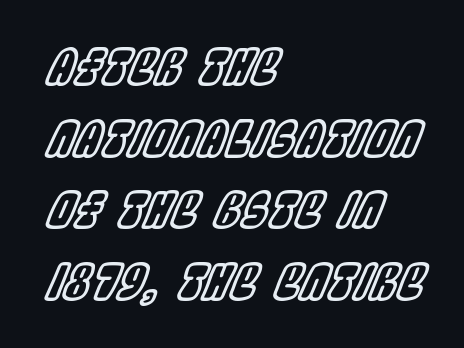
Each word holds together tightly as a unit, with standard inter-letter gaps. Compared with ordinary roman type, these characters are visibly tilted. Descender tails drop into unmarked territory. You could not count columns in this text — the font is proportionally spaced.
